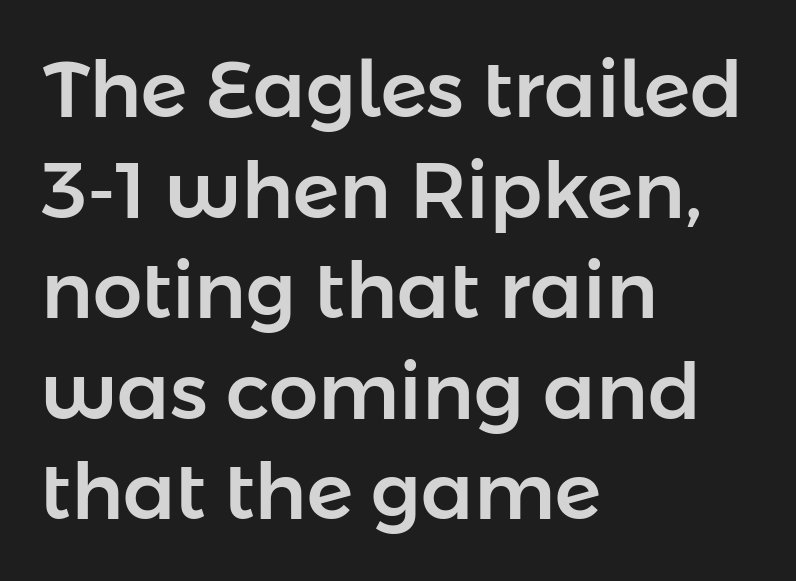
Q: Is the text italic (slanted)? A: No, it is upright.
Q: Is the typeface a serif or a sans-serif typeface? A: Sans-serif.
Q: Is the text underlined? A: No.
Q: How is the paragraph aligned? A: Left-aligned.
Q: Is the spacing between letters normal or unusually wide? A: Normal.
Q: Is the spacing between lines tight, normal or loose? A: Normal.
Q: Width (condensed, normal, or wide)? A: Normal.
Q: Stroke contrast? A: Low.
Q: x-height? A: Medium.
Q: Monospaced? A: No.
